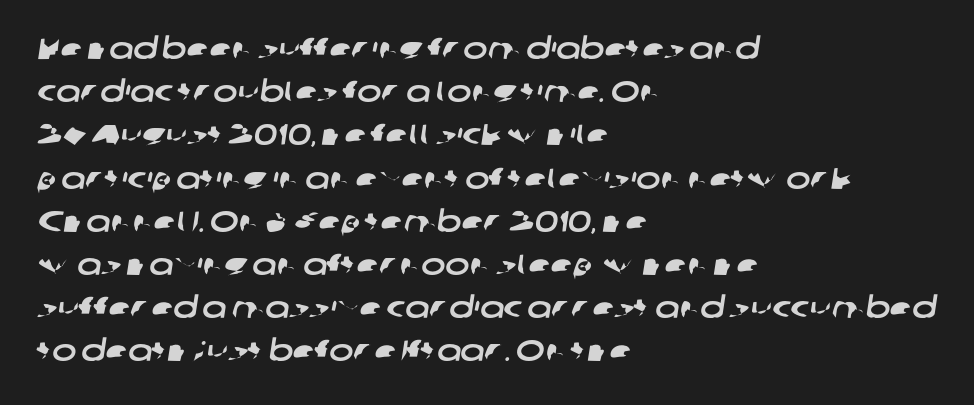
The image shows 29 px wide sans-serif type; set left-aligned, normal line spacing (1.49x), normal letter spacing, not underlined; low stroke contrast and a medium x-height.
